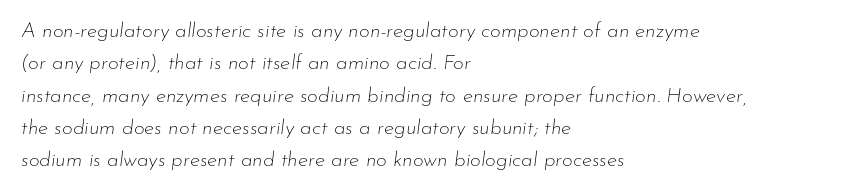
{"italic": "yes", "lean": "right", "slant_degrees": 7, "bold": "no", "underline": "no", "align": "left", "line_spacing": "normal", "line_spacing_ratio": 1.54, "letter_spacing": "normal", "letter_spacing_em": 0.0, "glyph_px": 21}
